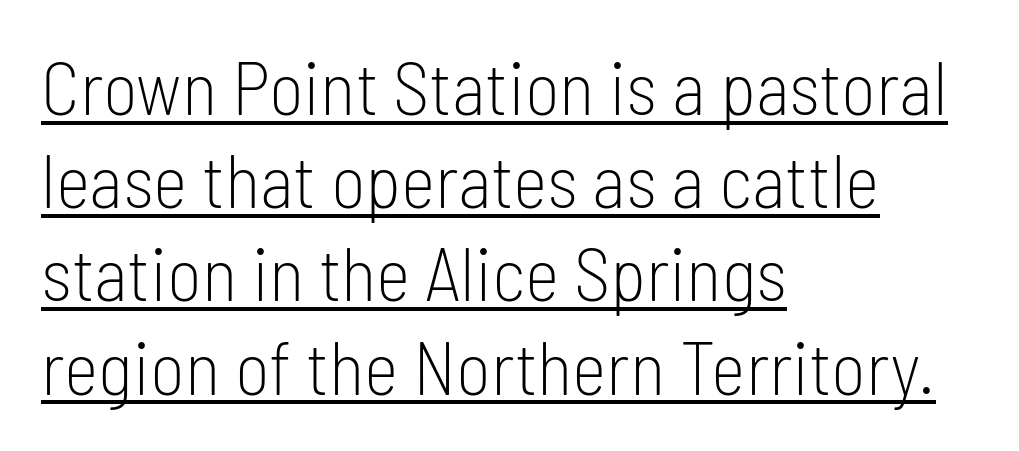
Q: Is the text bold? A: No.
Q: Is the text italic (slanted)? A: No, it is upright.
Q: Is the typeface a serif or a sans-serif typeface? A: Sans-serif.
Q: Is the text underlined? A: Yes.
Q: How is the paragraph aligned? A: Left-aligned.
Q: Is the spacing between letters normal or unusually wide? A: Normal.
Q: Is the spacing between lines tight, normal or loose? A: Normal.
Q: Width (condensed, normal, or wide)? A: Condensed.
Q: Stroke contrast? A: Low.
Q: x-height? A: Medium.
Q: Monospaced? A: No.
